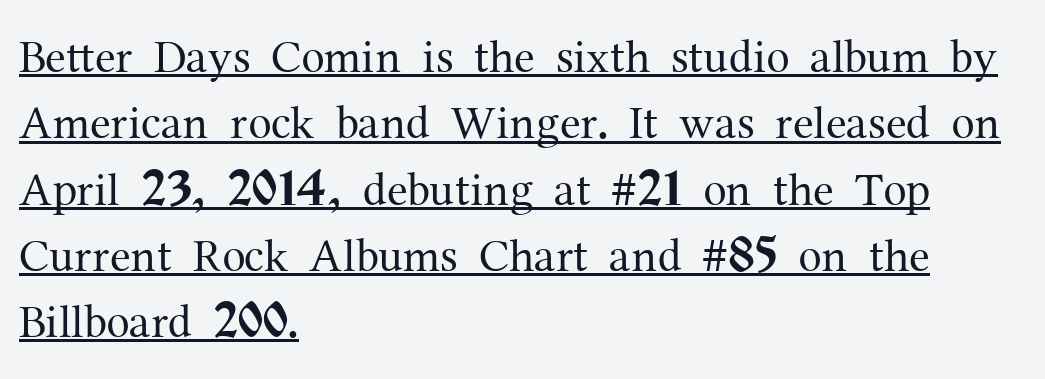
Q: Is the text bold? A: No.
Q: Is the text italic (slanted)? A: No, it is upright.
Q: Is the typeface a serif or a sans-serif typeface? A: Serif.
Q: Is the text underlined? A: Yes.
Q: How is the paragraph aligned? A: Left-aligned.
Q: Is the spacing between letters normal or unusually wide? A: Normal.
Q: Is the spacing between lines tight, normal or loose? A: Normal.
Q: Width (condensed, normal, or wide)? A: Normal.
Q: Stroke contrast? A: Medium.
Q: x-height? A: Medium.
Q: Monospaced? A: No.
